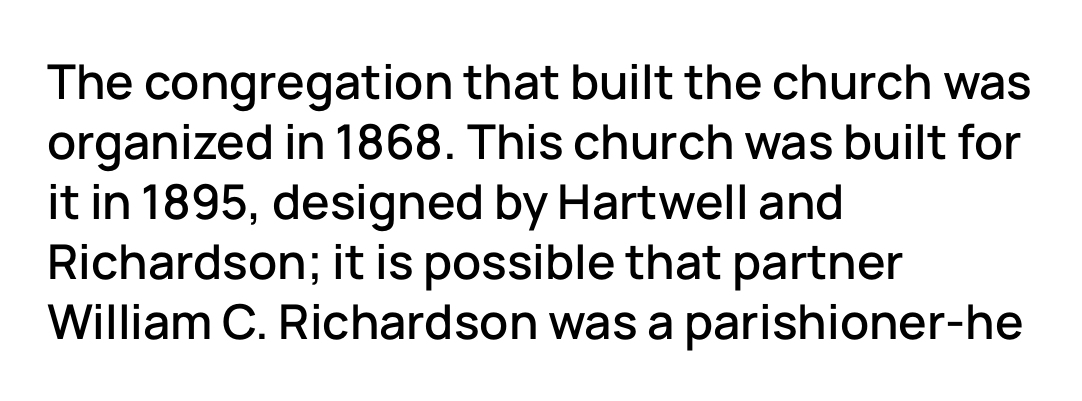
Q: Is the text italic (slanted)? A: No, it is upright.
Q: Is the typeface a serif or a sans-serif typeface? A: Sans-serif.
Q: Is the text underlined? A: No.
Q: How is the paragraph aligned? A: Left-aligned.
Q: Is the spacing between letters normal or unusually wide? A: Normal.
Q: Is the spacing between lines tight, normal or loose? A: Normal.
Q: Width (condensed, normal, or wide)? A: Normal.
Q: Stroke contrast? A: Low.
Q: x-height? A: Medium.
Q: Monospaced? A: No.
